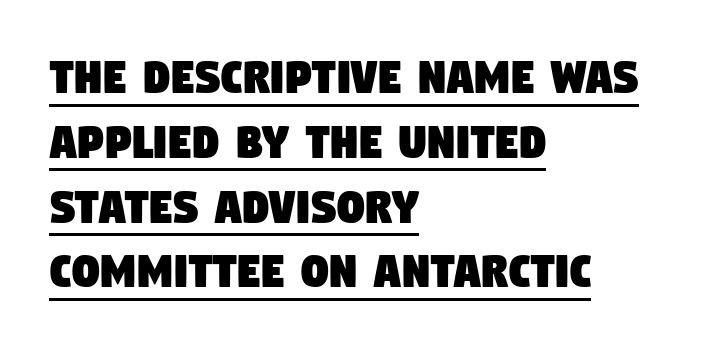
Emphasis is given by a line drawn under the lettering. Note the varied advance widths — an 'i' is clearly narrower than an 'm'. Each line starts at the same left margin while the right side varies. Note: no serifs on the glyphs. Compared with typical body copy, the letter spacing here is the same.
